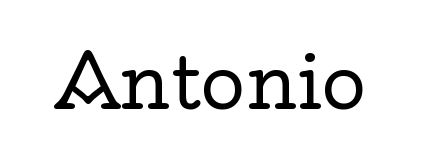
The type sits square on the baseline with zero lean. Varying glyph widths throughout — classic text-font behaviour. Classification — serif. Between one letter and the next there's only the usual sliver of space. The characters are drawn with everyday or finer stroke widths. The glyphs are unaccompanied by any horizontal stroke below them.
